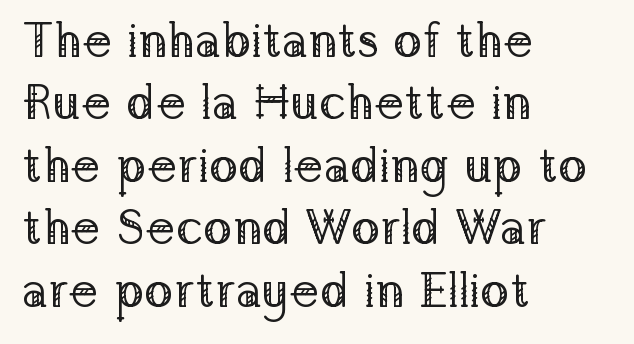
In CSS terms this would be text-align: left. Regular leading. Upright lettering throughout. Proportional: the letters do not fall into vertical columns. Does extra space separate the letters? No, they use regular spacing. A typesetter would label this face a serif.
